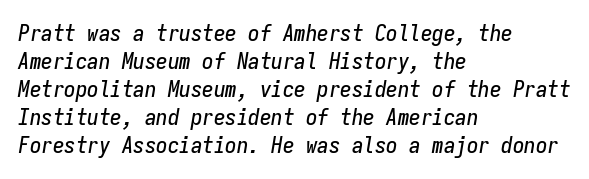
The image shows 23 px text type, italic (leaning right); set left-aligned, line spacing 1.22x, normal letter spacing, not underlined.
